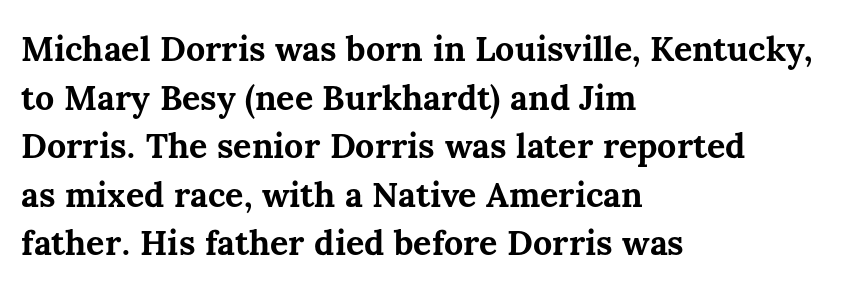
Rule under the text: the space is simply empty. Students, note that the glyphs here touch the page at normal intervals. Each letter keeps its own natural width here, so spacing adapts to shape. Its strokes are broad and dark, the hallmark of bold type. Upright lettering throughout.
